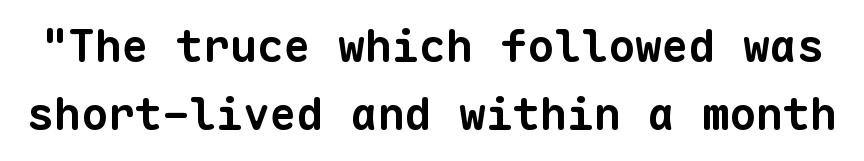
The letters carry no serifs — their stems end cleanly without finishing strokes. Do the characters align in a grid? Yes, the font is monospaced. The glyphs are unaccompanied by any horizontal stroke below them. Vertically, the passage feels balanced, rows spaced as you'd expect. Tracking here is standard; glyphs follow each other at the usual distance. Its strokes are broad and dark, the hallmark of bold type.
